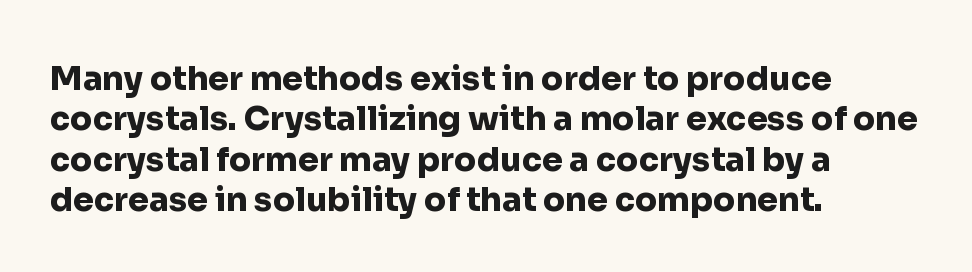
The image shows 33 px heavy sans-serif type, upright; set left-aligned, line spacing 1.22x, normal letter spacing, not underlined; low stroke contrast and a medium x-height.
